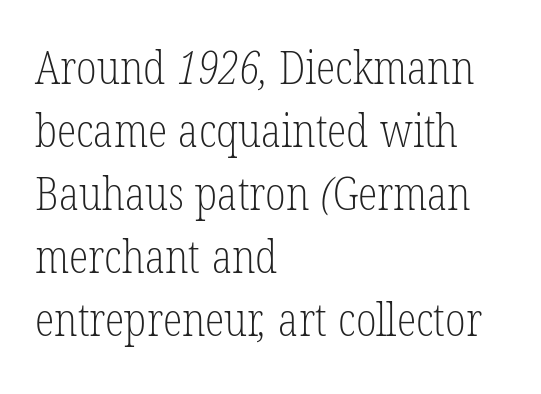
The image shows 45 px light, condensed serif type; set left-aligned, normal line spacing (1.4x), normal letter spacing, not underlined; low stroke contrast and a medium x-height.
